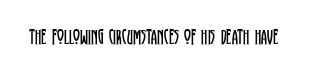
{"italic": "no", "bold": "no", "underline": "no", "letter_spacing": "normal", "letter_spacing_em": 0.0, "glyph_px": 21}
